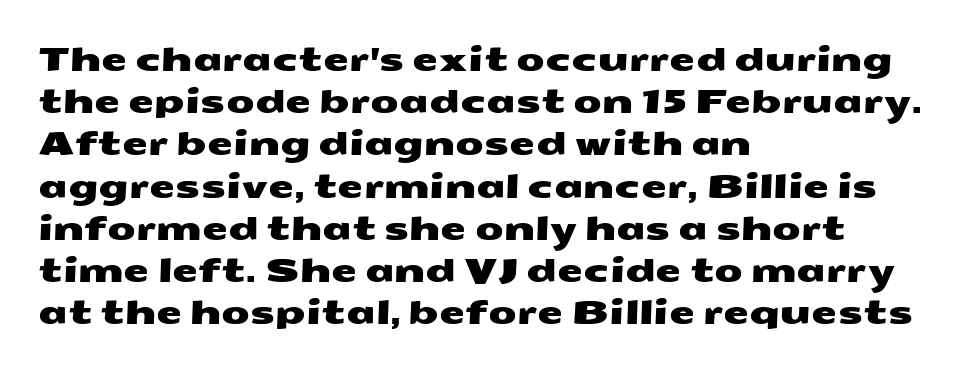
Each letter keeps its own natural width here, so spacing adapts to shape. The specimen omits any rule beneath the text block's lines. Does extra space separate the letters? No, they use regular spacing. Interline gaps are of average width in this sample.
